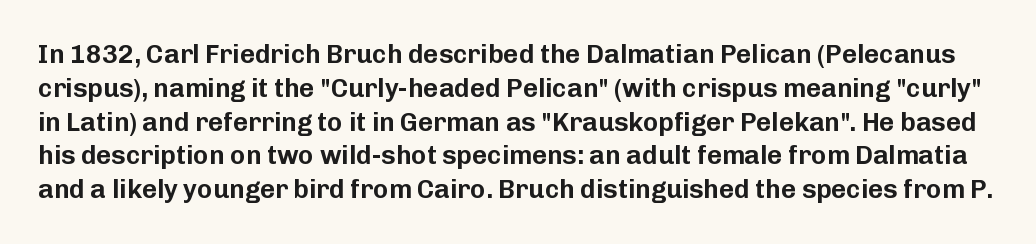
Q: Is the text italic (slanted)? A: No, it is upright.
Q: Is the text underlined? A: No.
Q: Is the spacing between letters normal or unusually wide? A: Normal.
Q: Is the spacing between lines tight, normal or loose? A: Normal.
